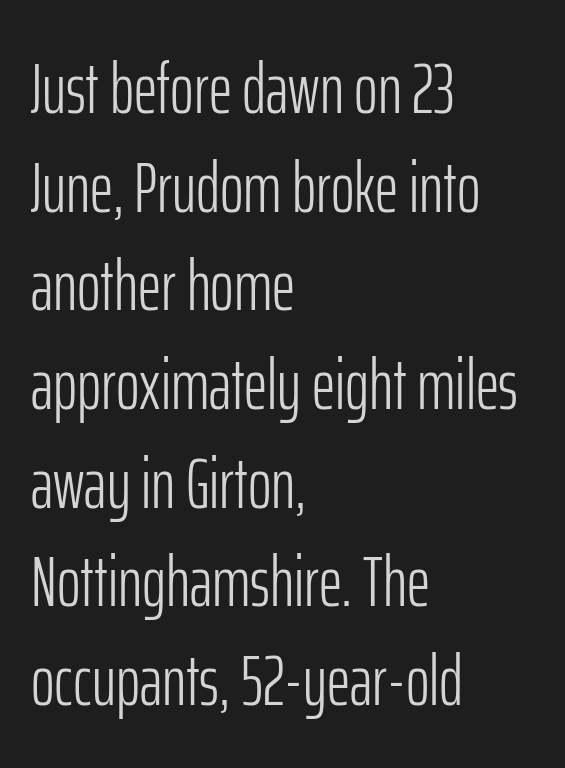
{"serif": "no", "italic": "no", "bold": "no", "weight": "light", "width": "condensed", "stroke_contrast": "low", "x_height": "medium", "monospaced": "no", "underline": "no", "align": "left", "line_spacing": "normal", "line_spacing_ratio": 1.37, "letter_spacing": "normal", "letter_spacing_em": 0.0, "glyph_px": 72}
